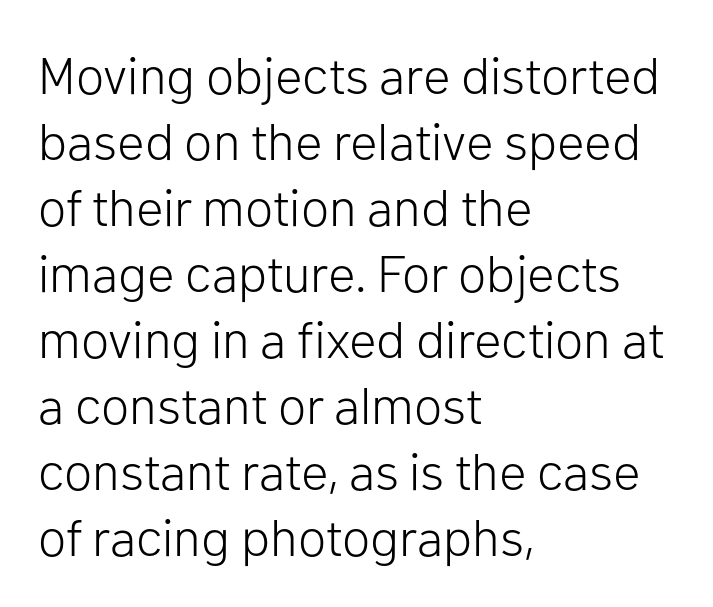
Decoration check: the copy has no underline. Serif or sans? Sans — the stroke terminals are bare. There is no visible air inserted between adjacent glyphs. Leading matches the norm, producing a regular column.
